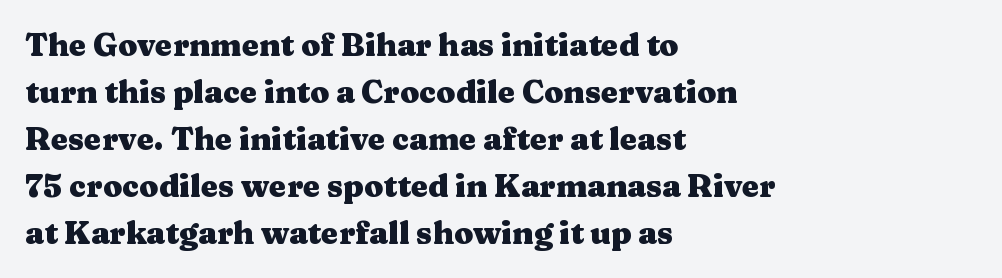
The image shows 31 px heavy, wide serif type, upright; set left-aligned, normal line spacing (1.52x), normal letter spacing, not underlined; medium stroke contrast and a medium x-height.
